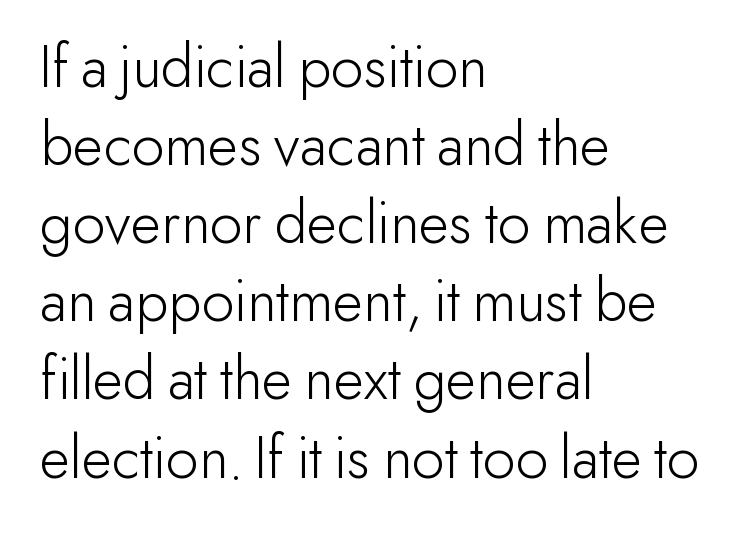
{"serif": "no", "italic": "no", "bold": "no", "weight": "light", "width": "normal", "stroke_contrast": "low", "x_height": "small", "monospaced": "no", "underline": "no", "align": "left", "line_spacing_ratio": 1.24, "letter_spacing": "normal", "letter_spacing_em": 0.0, "glyph_px": 63}
